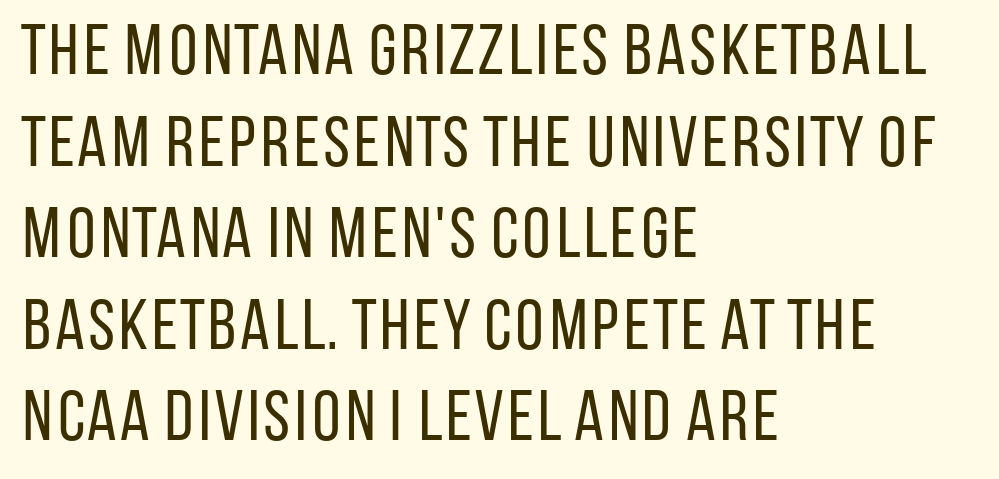
The image shows 71 px regular-weight, condensed sans-serif type, upright; set left-aligned, normal line spacing (1.29x), normal letter spacing, not underlined; low stroke contrast and a large x-height.
